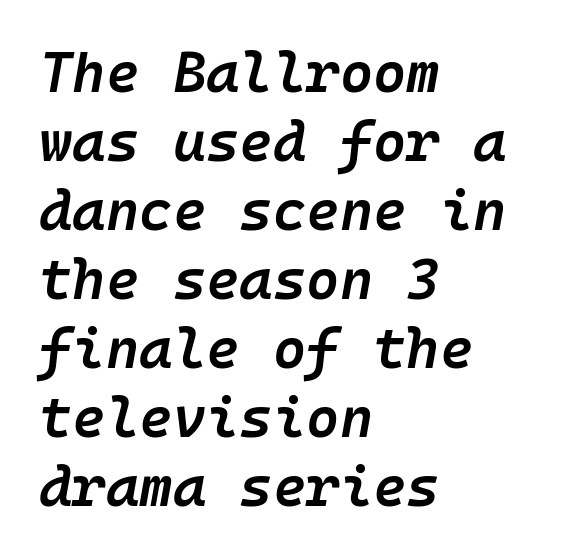
The image shows 57 px semibold type, italic (leaning right); set left-aligned, line spacing 1.21x, normal letter spacing, not underlined; low stroke contrast and a medium x-height.
